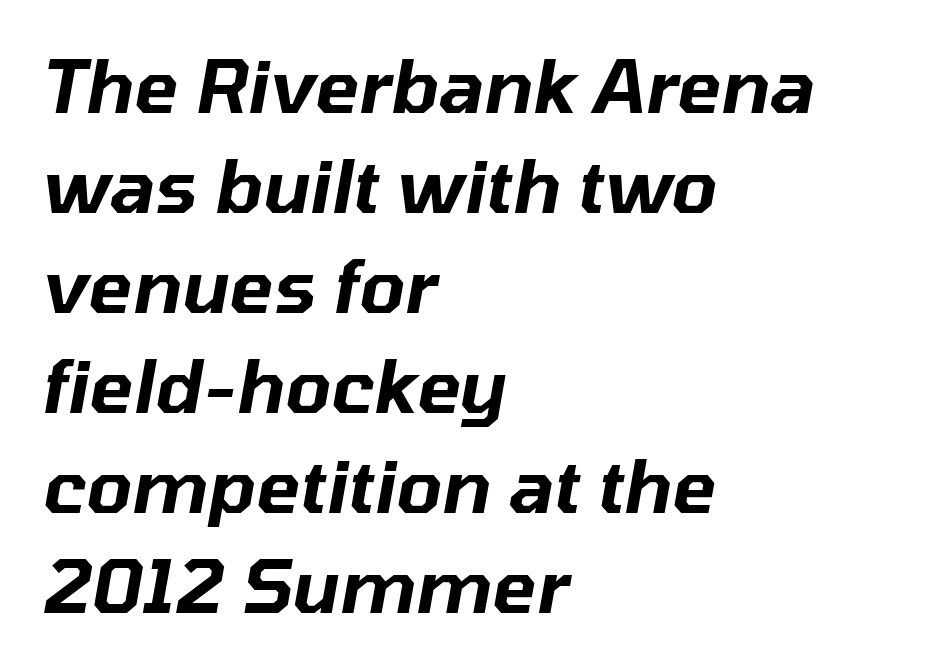
The image shows 73 px text type, italic (leaning right); set left-aligned, normal line spacing (1.37x), normal letter spacing, not underlined; low stroke contrast and a medium x-height.
